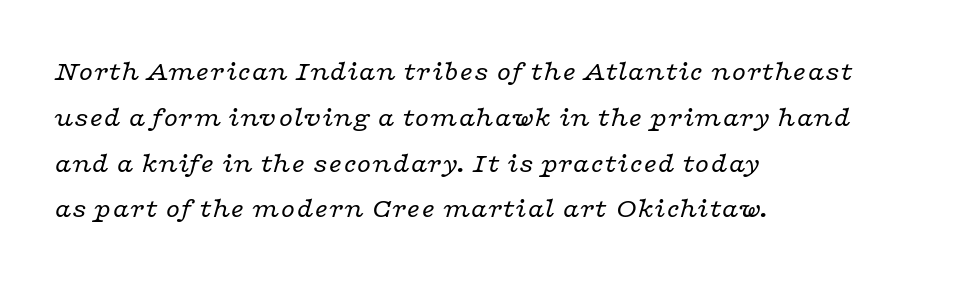
The image shows 29 px regular-weight, wide serif type, italic (leaning right); set left-aligned, normal line spacing (1.58x), normal letter spacing, not underlined; low stroke contrast and a medium x-height.
